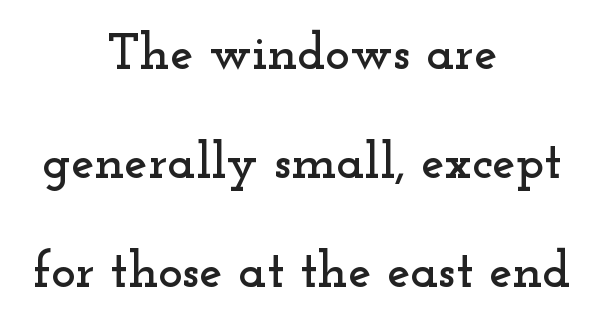
The image shows 52 px wide serif type, upright; set centered, loose line spacing (2.1x), normal letter spacing, not underlined; low stroke contrast and a small x-height.
